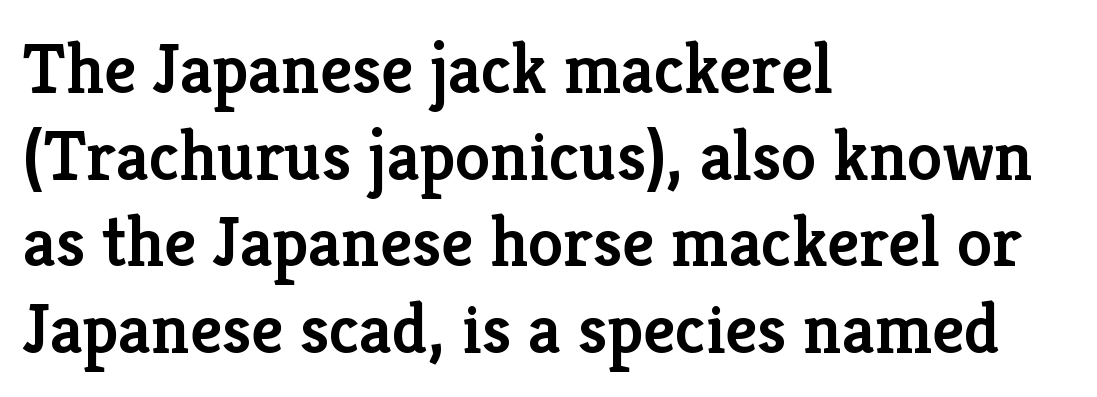
Q: Is the text bold? A: Semi-bold.
Q: Is the text italic (slanted)? A: No, it is upright.
Q: Is the typeface a serif or a sans-serif typeface? A: Serif.
Q: Is the text underlined? A: No.
Q: How is the paragraph aligned? A: Left-aligned.
Q: Is the spacing between letters normal or unusually wide? A: Normal.
Q: Width (condensed, normal, or wide)? A: Normal.
Q: Stroke contrast? A: Low.
Q: x-height? A: Medium.
Q: Monospaced? A: No.
